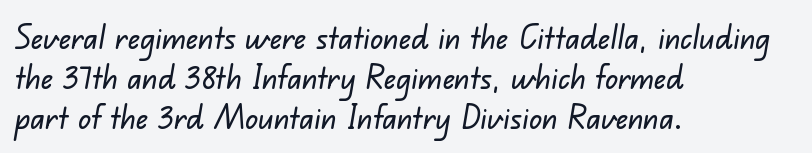
Q: Is the typeface a serif or a sans-serif typeface? A: Sans-serif.
Q: Is the text underlined? A: No.
Q: How is the paragraph aligned? A: Left-aligned.
Q: Is the spacing between letters normal or unusually wide? A: Normal.
Q: Is the spacing between lines tight, normal or loose? A: Normal.
Q: Width (condensed, normal, or wide)? A: Normal.
Q: Stroke contrast? A: Low.
Q: x-height? A: Small.
Q: Monospaced? A: No.
